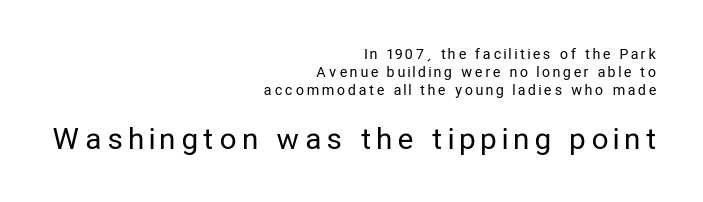
Caption: multi-line text, flush right, ragged left. Stems and bowls with no extra thickness — not bold. A typesetter would call this proportional, since set widths differ per character. The following chunk of copy outweighs the initial chunk in type size. The designer went with a sans here, leaving each stem footless. A clean baseline with only descenders dipping below it.
